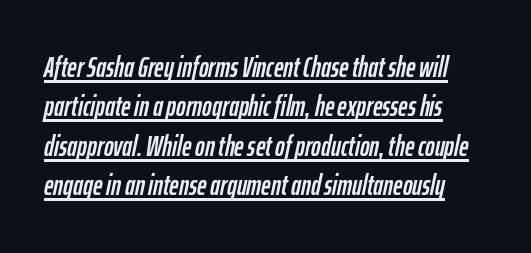
The image shows 29 px condensed type, italic (leaning right); set left-aligned, normal line spacing (1.36x), normal letter spacing, underlined; low stroke contrast and a medium x-height.
